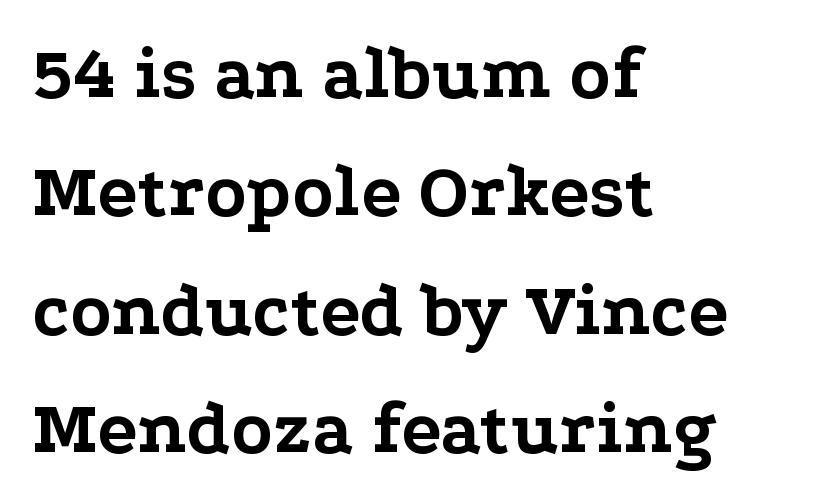
The typesetting leans heavy: a genuine bold. Each word holds together tightly as a unit, with standard inter-letter gaps. The space directly below the letters is spotless. Vertically, the passage feels balanced, rows spaced as you'd expect.
